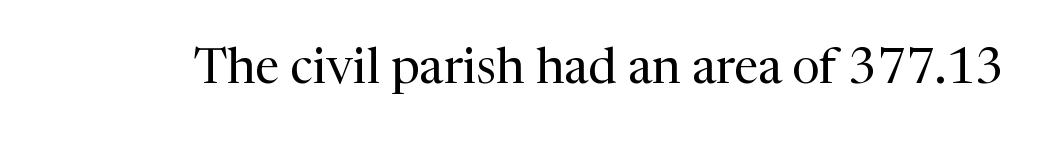
The image shows 49 px regular-weight serif type, upright; set normal letter spacing, not underlined; medium stroke contrast and a medium x-height.
